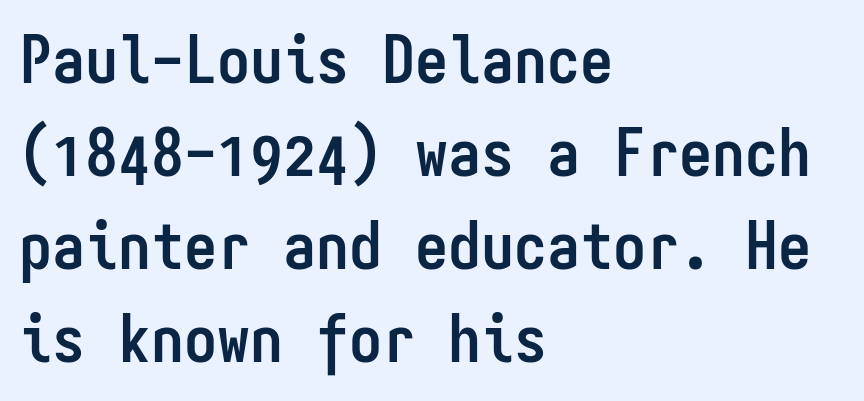
{"serif": "no", "italic": "no", "bold": "yes", "weight": "semibold", "width": "condensed", "stroke_contrast": "low", "x_height": "medium", "monospaced": "yes", "underline": "no", "align": "left", "line_spacing": "normal", "line_spacing_ratio": 1.41, "letter_spacing": "normal", "letter_spacing_em": 0.0, "glyph_px": 66}
